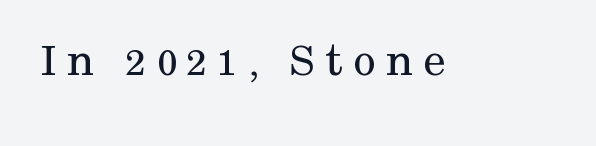
The image shows 50 px regular-weight serif type, upright; set unusually wide letter spacing (+0.2 em), not underlined; medium stroke contrast and a medium x-height.
